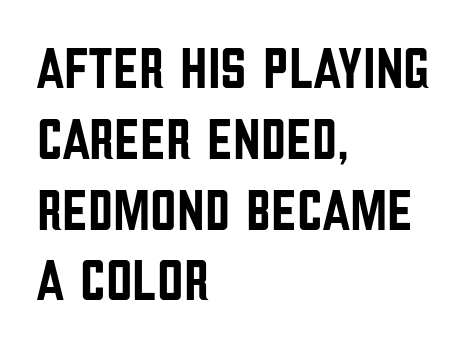
{"serif": "no", "italic": "no", "width": "condensed", "stroke_contrast": "low", "x_height": "large", "monospaced": "no", "underline": "no", "align": "left", "line_spacing_ratio": 1.22, "letter_spacing": "normal", "letter_spacing_em": 0.0, "glyph_px": 58}
